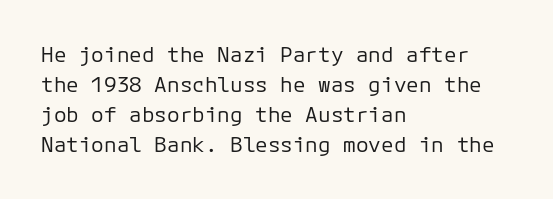
Compared with typical body copy, the letter spacing here is the same. The text block is weighted toward the left margin, trailing off unevenly rightward. The foot of each line stays bare and open. Evenly set lines give the paragraph a standard silhouette. Stroke thickness stays within the range of a standard reading face or lighter.
